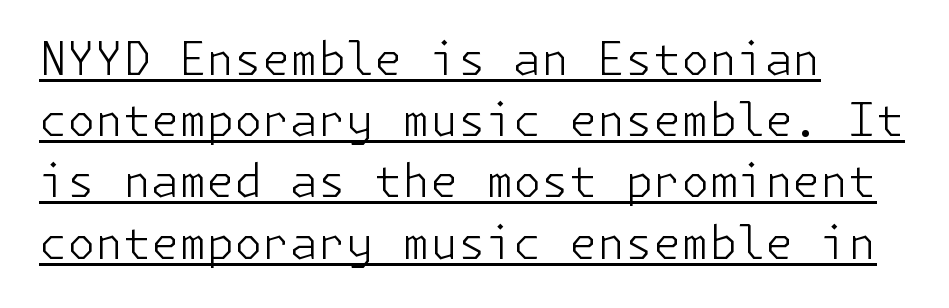
{"serif": "no", "italic": "no", "bold": "no", "weight": "light", "width": "normal", "stroke_contrast": "low", "x_height": "medium", "underline": "yes", "align": "left", "line_spacing": "normal", "line_spacing_ratio": 1.36, "letter_spacing": "normal", "letter_spacing_em": 0.0, "glyph_px": 45}
